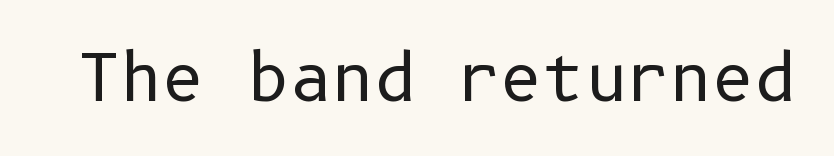
The image shows 65 px regular-weight sans-serif type, upright; set normal letter spacing, not underlined; low stroke contrast and a medium x-height.
